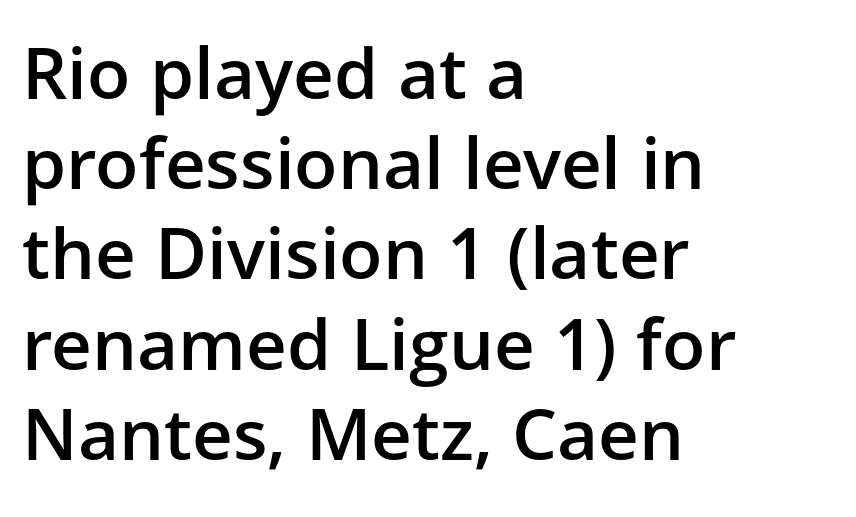
{"serif": "no", "italic": "no", "bold": "semi", "weight": "semibold", "width": "normal", "stroke_contrast": "low", "x_height": "medium", "monospaced": "no", "underline": "no", "align": "left", "line_spacing": "normal", "line_spacing_ratio": 1.27, "letter_spacing": "normal", "letter_spacing_em": 0.0, "glyph_px": 71}
